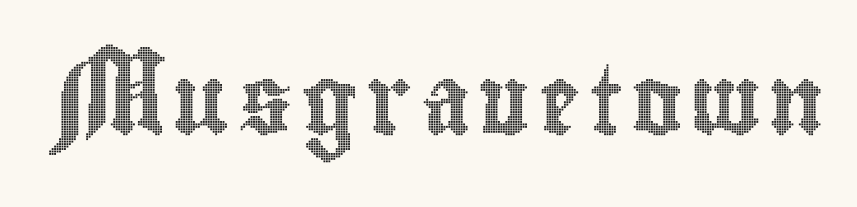
The space directly below the letters is spotless. Style check: upright. The face used here is proportionally spaced, like ordinary book or web type.
